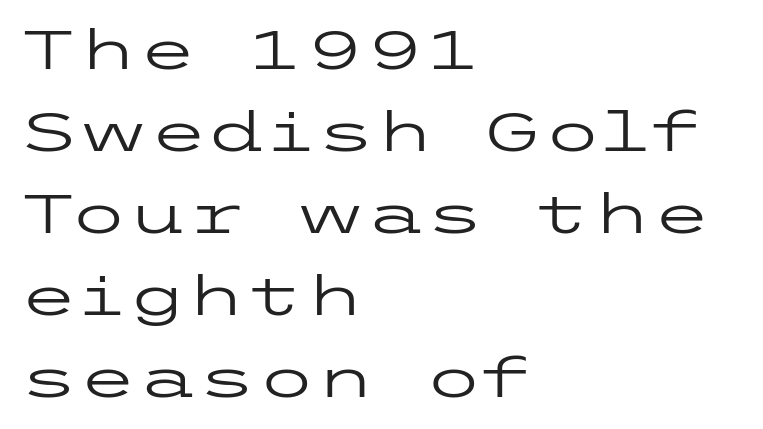
The letterforms sit at book weight or below. Horizontal bands of white between lines are of average thickness. Posture: vertical. The gap between lines stays unmarked.
